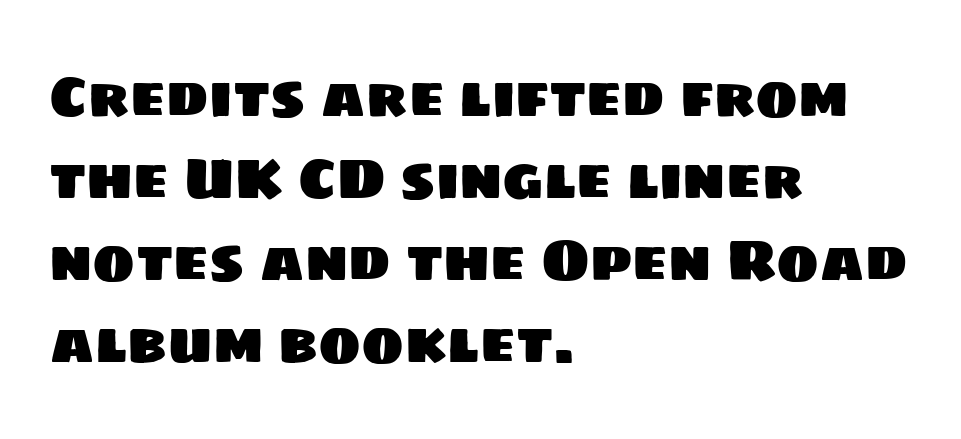
The image shows 57 px sans-serif type; set left-aligned, normal line spacing (1.44x), normal letter spacing, not underlined; low stroke contrast and a large x-height.
